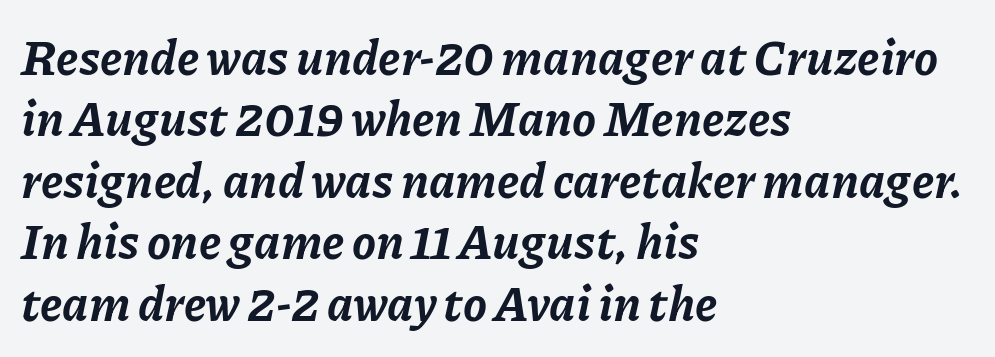
The image shows 48 px bold type, italic (leaning right); set left-aligned, normal line spacing (1.28x), normal letter spacing, not underlined; low stroke contrast and a medium x-height.
